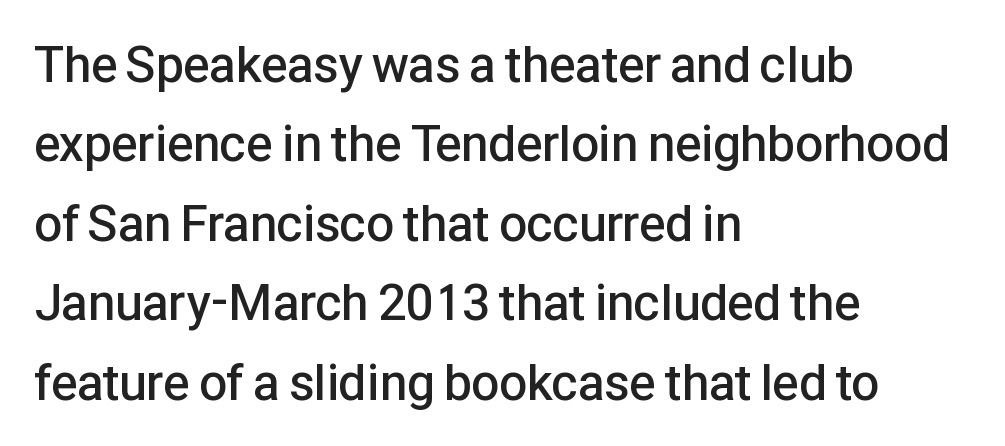
Q: Is the text bold? A: Semi-bold.
Q: Is the text italic (slanted)? A: No, it is upright.
Q: Is the typeface a serif or a sans-serif typeface? A: Sans-serif.
Q: Is the text underlined? A: No.
Q: How is the paragraph aligned? A: Left-aligned.
Q: Is the spacing between letters normal or unusually wide? A: Normal.
Q: Is the spacing between lines tight, normal or loose? A: Normal.
Q: Width (condensed, normal, or wide)? A: Normal.
Q: Stroke contrast? A: Low.
Q: x-height? A: Medium.
Q: Monospaced? A: No.
